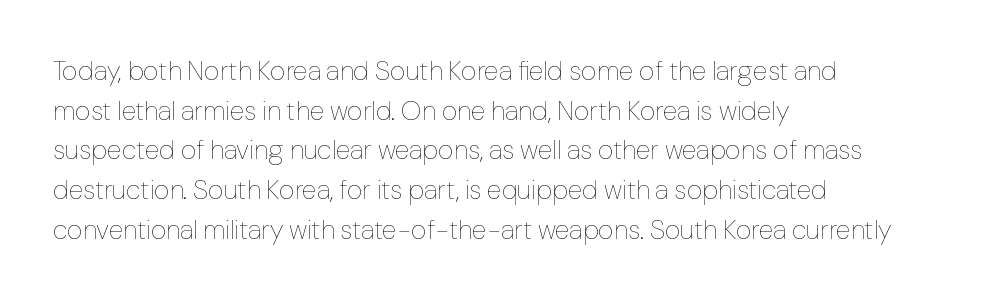
Notice how descenders clear the ascenders below comfortably — that's standard leading. Inter-character spacing is left at the font's built-in metrics. Bare-footed words on every line. The strokes are not fattened; the text isn't bold. A student would call this left alignment; a typographer would say flush left, rag right.
